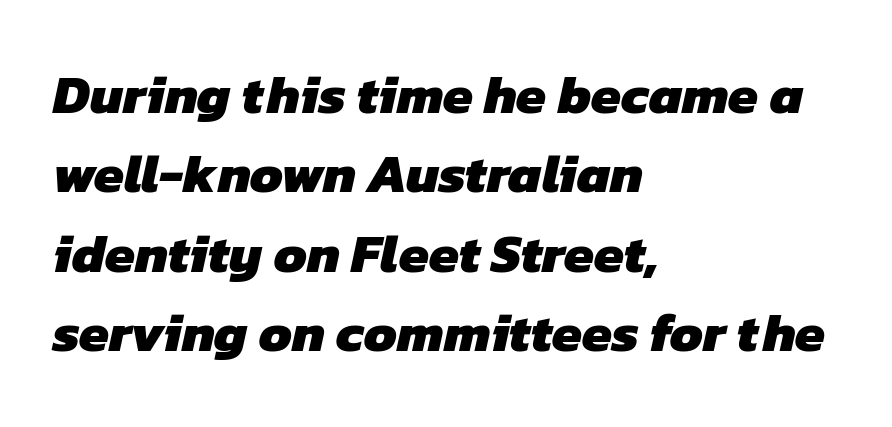
{"serif": "no", "bold": "yes", "weight": "heavy", "width": "normal", "stroke_contrast": "low", "x_height": "medium", "monospaced": "no", "underline": "no", "align": "left", "line_spacing": "normal", "line_spacing_ratio": 1.47, "letter_spacing": "normal", "letter_spacing_em": 0.0, "glyph_px": 54}
